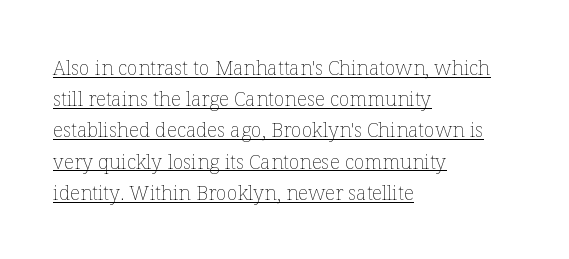
Q: Is the text bold? A: No.
Q: Is the text italic (slanted)? A: No, it is upright.
Q: Is the text underlined? A: Yes.
Q: How is the paragraph aligned? A: Left-aligned.
Q: Is the spacing between letters normal or unusually wide? A: Normal.
Q: Is the spacing between lines tight, normal or loose? A: Normal.
